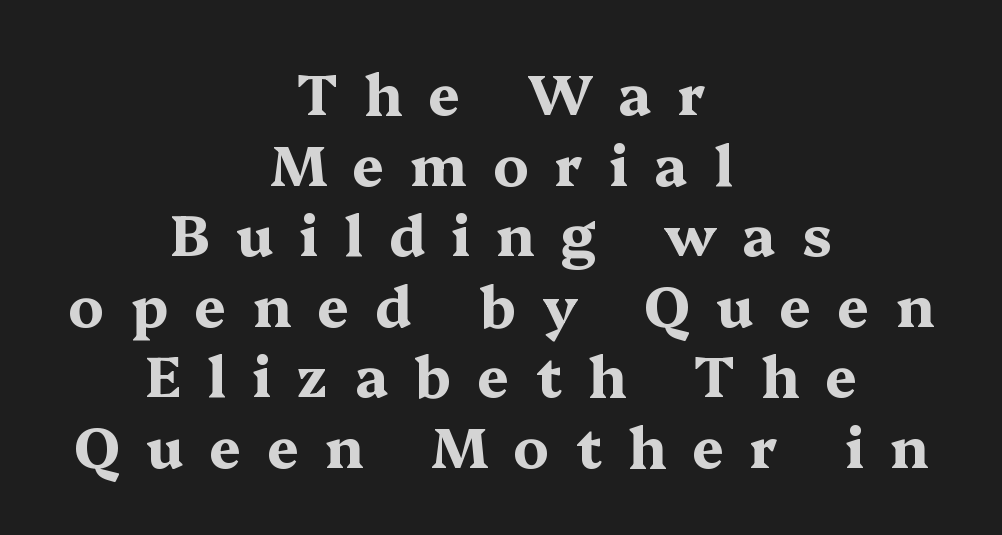
{"serif": "yes", "italic": "no", "bold": "yes", "weight": "bold", "width": "wide", "stroke_contrast": "medium", "x_height": "medium", "monospaced": "no", "underline": "no", "align": "center", "line_spacing": "normal", "line_spacing_ratio": 1.26, "letter_spacing": "wide", "letter_spacing_em": 0.47, "glyph_px": 56}
